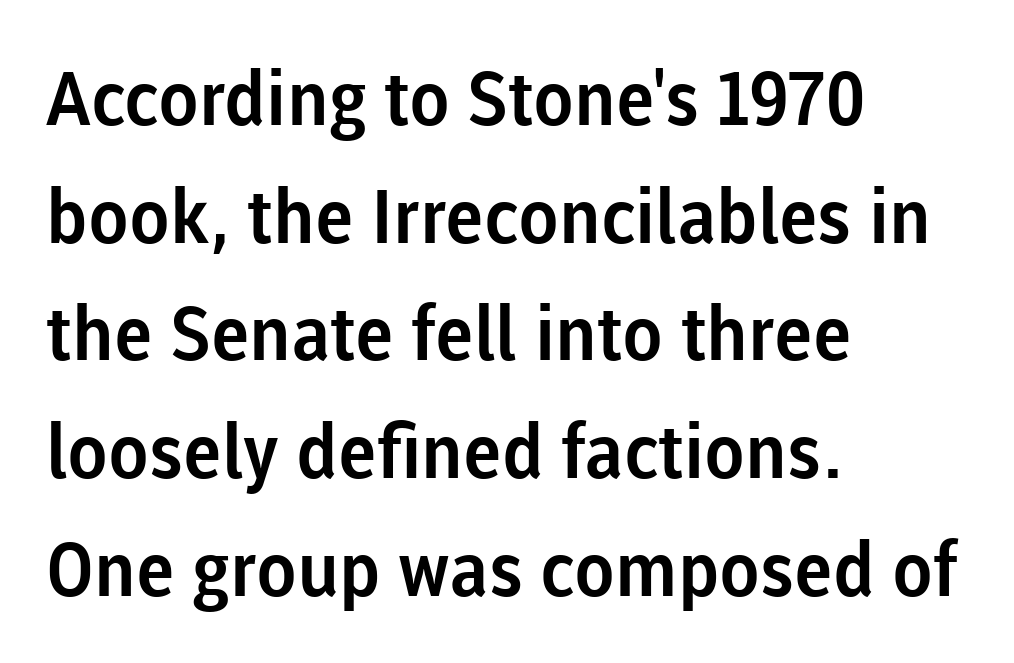
The image shows 75 px sans-serif type, upright; set left-aligned, normal line spacing (1.57x), normal letter spacing, not underlined; low stroke contrast and a medium x-height.
